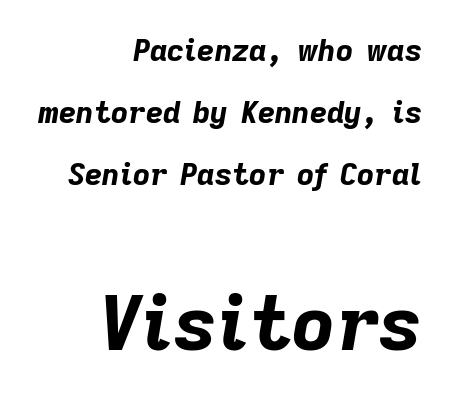
The image shows 75 px bold type, italic (leaning right); set right-aligned, loose line spacing (2.06x), normal letter spacing, not underlined; the second (bottom) block is 2.5x larger; low stroke contrast and a medium x-height.
